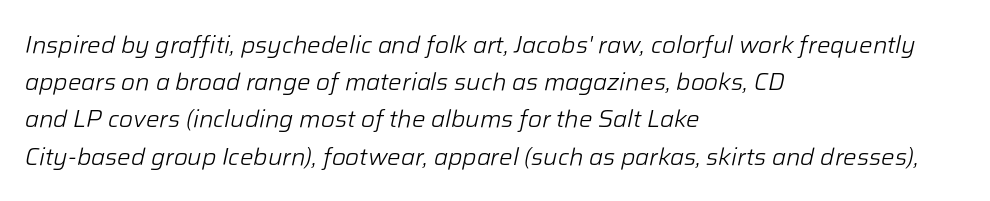
{"italic": "yes", "lean": "right", "slant_degrees": 12, "bold": "no", "underline": "no", "align": "left", "line_spacing": "normal", "line_spacing_ratio": 1.55, "letter_spacing": "normal", "letter_spacing_em": 0.0, "glyph_px": 24}
